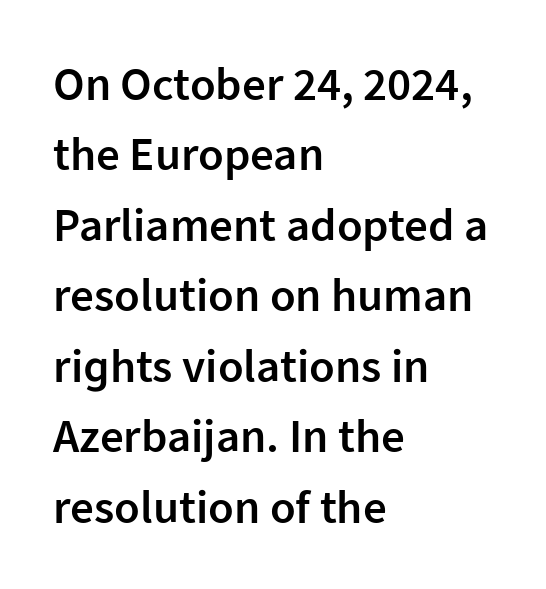
The image shows 47 px semibold sans-serif type, upright; set left-aligned, normal line spacing (1.5x), normal letter spacing, not underlined; low stroke contrast and a medium x-height.
